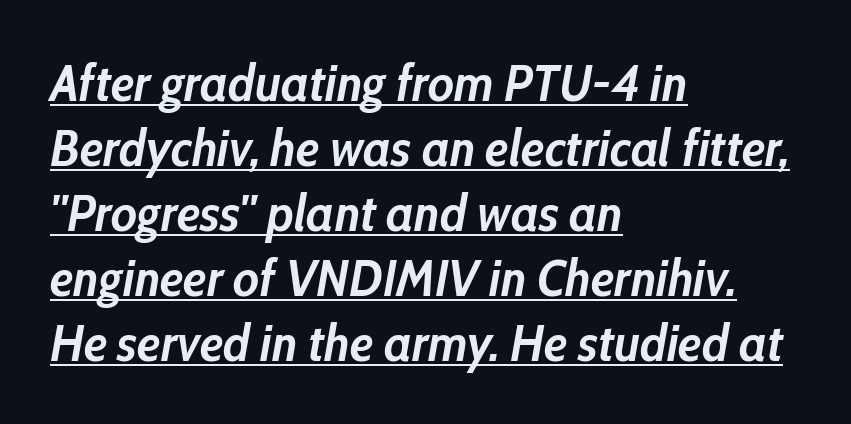
Q: Is the text bold? A: Yes.
Q: Is the text italic (slanted)? A: Yes, it leans right by about 10 degrees.
Q: Is the text underlined? A: Yes.
Q: How is the paragraph aligned? A: Left-aligned.
Q: Is the spacing between letters normal or unusually wide? A: Normal.
Q: Is the spacing between lines tight, normal or loose? A: Normal.
Q: Width (condensed, normal, or wide)? A: Condensed.
Q: Stroke contrast? A: Low.
Q: x-height? A: Medium.
Q: Monospaced? A: No.
